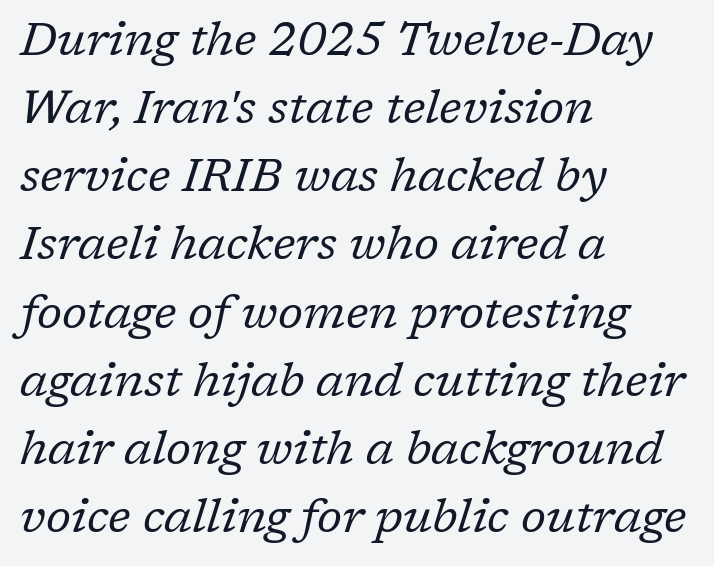
Compared with typical paragraphs, the rows here are spaced about the same. The space beneath each line is pristine and unruled. All the whitespace from short lines collects on the right. On a weight scale, this lands at 450 or below. The passage shown has conventional tracking throughout.
